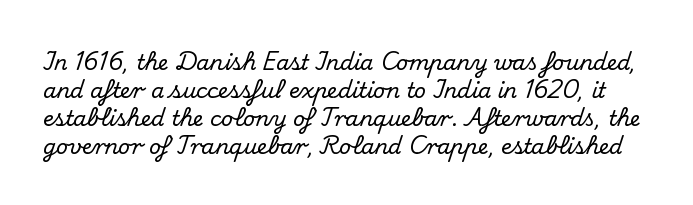
{"underline": "no", "line_spacing": "normal", "line_spacing_ratio": 1.33, "letter_spacing": "normal", "letter_spacing_em": 0.0, "glyph_px": 21}
